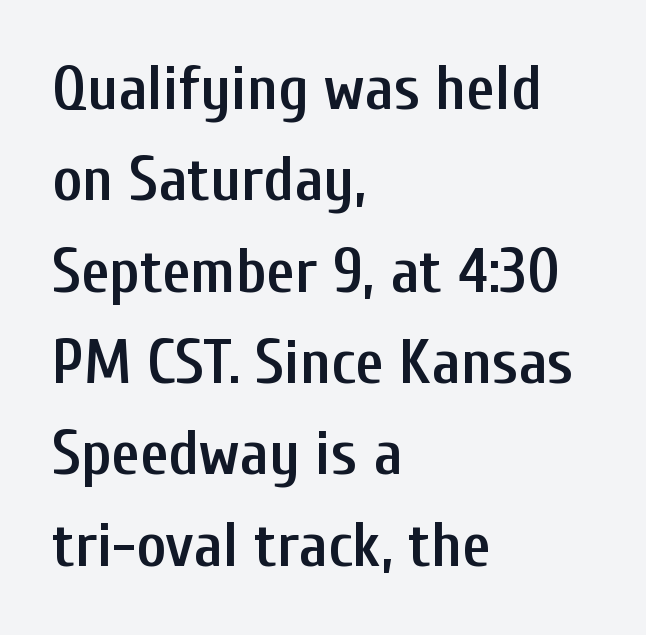
Q: Is the text bold? A: Semi-bold.
Q: Is the text italic (slanted)? A: No, it is upright.
Q: Is the typeface a serif or a sans-serif typeface? A: Sans-serif.
Q: Is the text underlined? A: No.
Q: How is the paragraph aligned? A: Left-aligned.
Q: Is the spacing between letters normal or unusually wide? A: Normal.
Q: Is the spacing between lines tight, normal or loose? A: Normal.
Q: Width (condensed, normal, or wide)? A: Condensed.
Q: Stroke contrast? A: Low.
Q: x-height? A: Medium.
Q: Monospaced? A: No.
